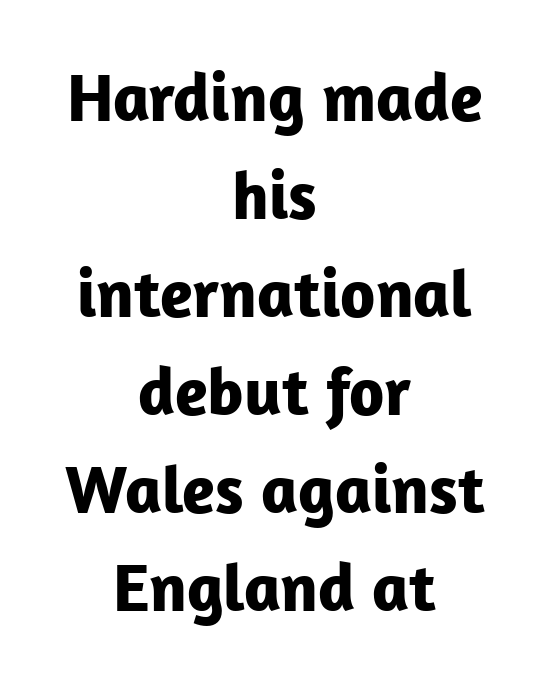
{"serif": "no", "italic": "no", "bold": "yes", "weight": "bold", "width": "normal", "stroke_contrast": "low", "x_height": "medium", "monospaced": "no", "underline": "no", "align": "center", "line_spacing": "normal", "line_spacing_ratio": 1.44, "letter_spacing": "normal", "letter_spacing_em": 0.0, "glyph_px": 68}
